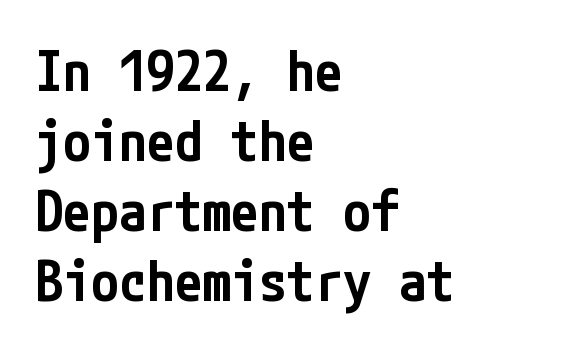
The image shows 56 px semibold, condensed sans-serif type, upright; set left-aligned, normal line spacing (1.25x), normal letter spacing, not underlined; low stroke contrast and a medium x-height.
